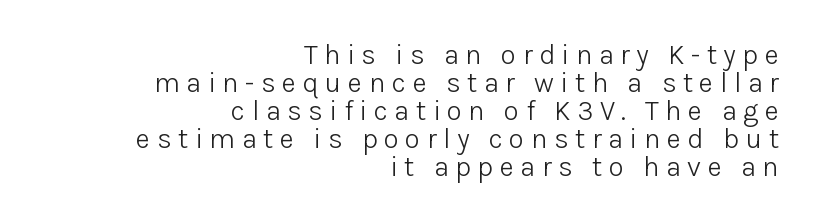
Q: Is the text bold? A: No.
Q: Is the text italic (slanted)? A: No, it is upright.
Q: Is the typeface a serif or a sans-serif typeface? A: Sans-serif.
Q: Is the text underlined? A: No.
Q: How is the paragraph aligned? A: Right-aligned.
Q: Is the spacing between letters normal or unusually wide? A: Unusually wide.
Q: Is the spacing between lines tight, normal or loose? A: Tight.
Q: Width (condensed, normal, or wide)? A: Normal.
Q: Stroke contrast? A: Low.
Q: x-height? A: Medium.
Q: Monospaced? A: No.
